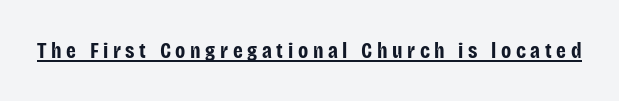
The rendered words wear a rule along their underside. Letter spacing: wide. The glyphs have the mass of a bold cut. The specimen reads as upright at a glance.
